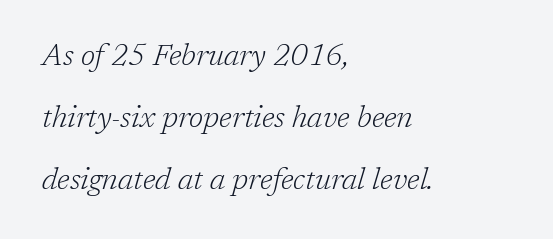
Letters rest on an invisible, unmarked baseline. Designer's note — italics engaged. If you drew a ruler down the left edge, every line would touch it. Rows of type keep a wide berth in the vertical direction. Tracking value appears to be zero — textbook default spacing. Type style note: has serifs.
